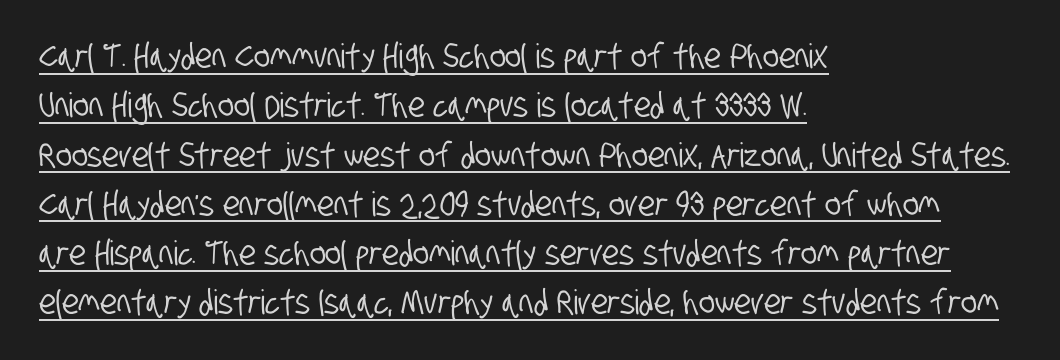
Proportional: the letters do not fall into vertical columns. A typographer would call this underscored text. Short note: letters normally spaced. Alignment: flush left. Are there feet on the stems? There aren't — it's a sans. Leading: standard.
